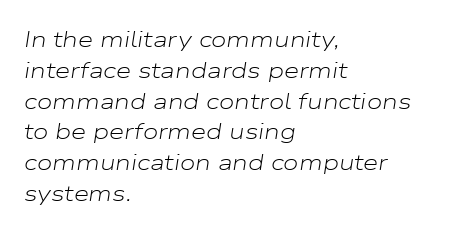
Q: Is the text bold? A: No.
Q: Is the text italic (slanted)? A: Yes, it leans right by about 9 degrees.
Q: Is the text underlined? A: No.
Q: How is the paragraph aligned? A: Left-aligned.
Q: Is the spacing between letters normal or unusually wide? A: Normal.
Q: Is the spacing between lines tight, normal or loose? A: Normal.
